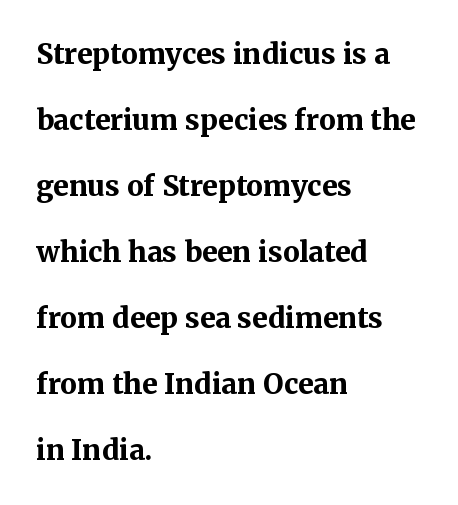
All the whitespace from short lines collects on the right. The passage shown is typed in a proportional face where columns would drift. The type is set solid horizontally, with unmodified tracking. Students, this is bold: see how much ink each stroke carries. Whoever set this chose breathing room over compactness in the vertical rhythm. Just letters on the line, the space beneath them empty.
